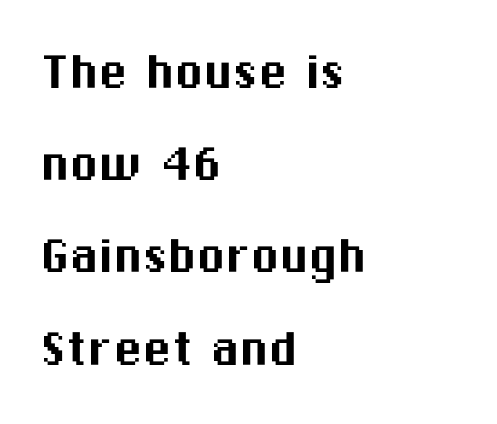
Q: Is the text italic (slanted)? A: No, it is upright.
Q: Is the typeface a serif or a sans-serif typeface? A: Sans-serif.
Q: Is the text underlined? A: No.
Q: How is the paragraph aligned? A: Left-aligned.
Q: Is the spacing between letters normal or unusually wide? A: Normal.
Q: Is the spacing between lines tight, normal or loose? A: Normal.
Q: Width (condensed, normal, or wide)? A: Normal.
Q: Stroke contrast? A: Medium.
Q: x-height? A: Medium.
Q: Monospaced? A: No.
